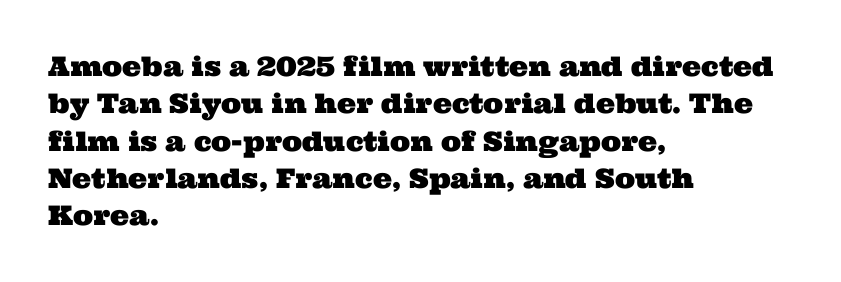
The image shows 27 px text type; set left-aligned, normal line spacing (1.38x), normal letter spacing, not underlined.
